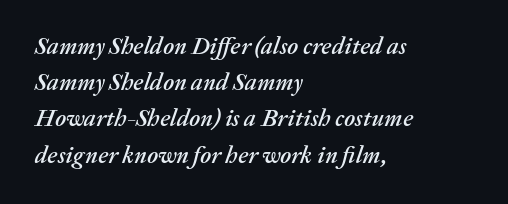
Q: Is the text italic (slanted)? A: Yes, it leans right by about 20 degrees.
Q: Is the text underlined? A: No.
Q: How is the paragraph aligned? A: Left-aligned.
Q: Is the spacing between letters normal or unusually wide? A: Normal.
Q: Is the spacing between lines tight, normal or loose? A: Normal.
